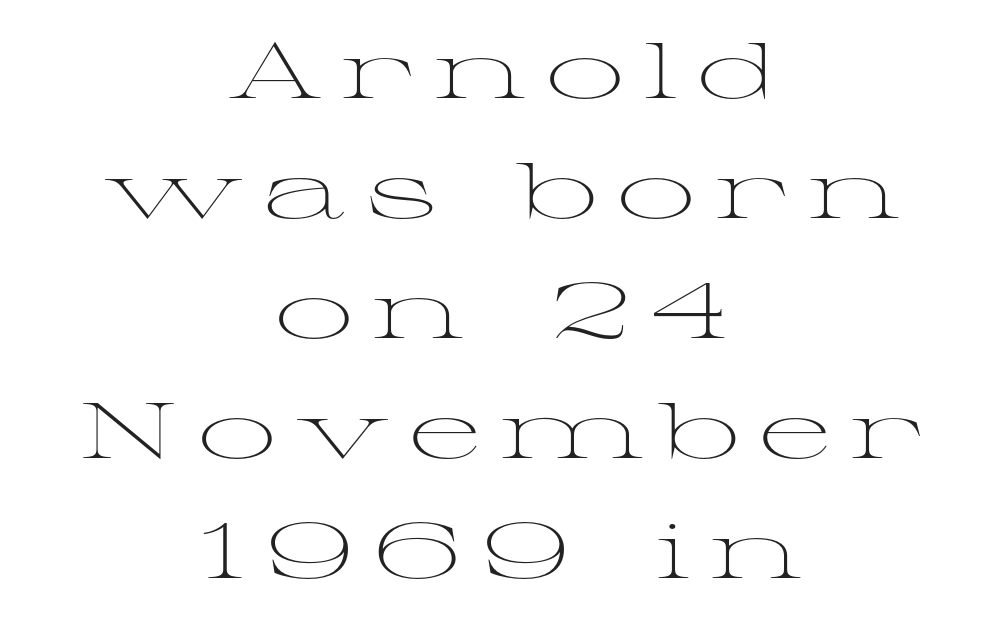
{"serif": "yes", "italic": "no", "bold": "no", "weight": "light", "width": "wide", "stroke_contrast": "medium", "x_height": "medium", "monospaced": "no", "underline": "no", "align": "center", "line_spacing": "normal", "line_spacing_ratio": 1.54, "letter_spacing": "wide", "letter_spacing_em": 0.25, "glyph_px": 78}
